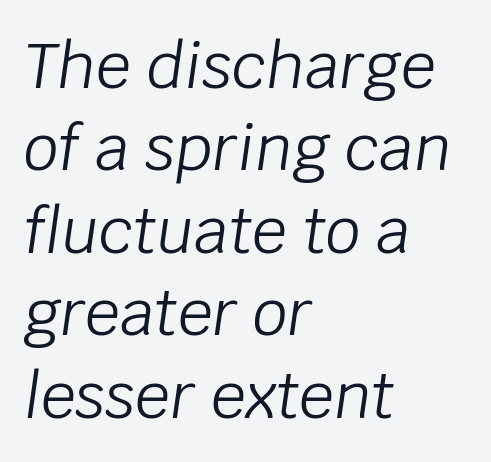
Casual observation: everything's shoved over to the left. These lines keep a tight, regular rhythm from letter to letter. The face used here is proportionally spaced, like ordinary book or web type. Has an underline been added? It has not.
